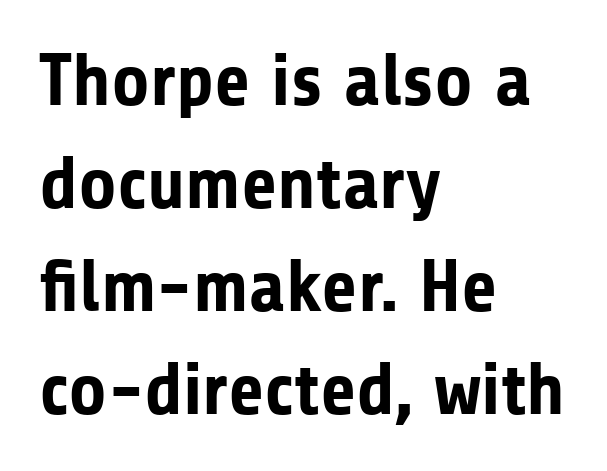
{"serif": "no", "italic": "no", "bold": "yes", "weight": "bold", "width": "normal", "stroke_contrast": "low", "x_height": "medium", "monospaced": "no", "underline": "no", "align": "left", "line_spacing": "normal", "line_spacing_ratio": 1.39, "letter_spacing": "normal", "letter_spacing_em": 0.0, "glyph_px": 74}
